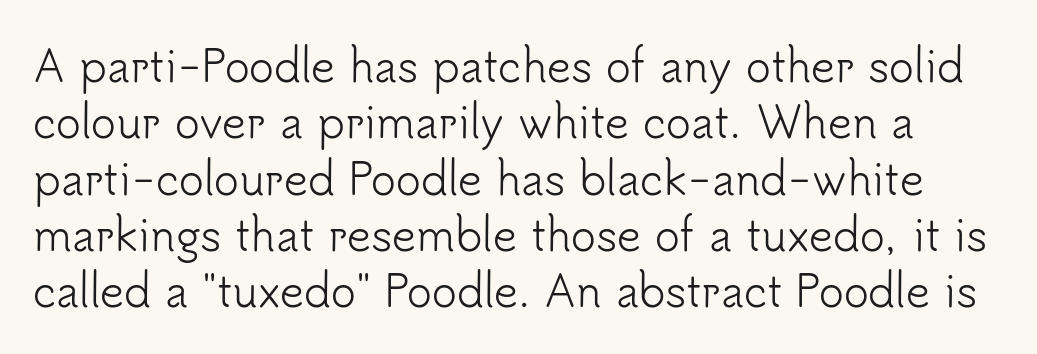
{"serif": "no", "italic": "no", "bold": "no", "weight": "light", "width": "normal", "stroke_contrast": "low", "x_height": "small", "monospaced": "no", "underline": "no", "line_spacing": "normal", "line_spacing_ratio": 1.34, "letter_spacing": "normal", "letter_spacing_em": 0.0, "glyph_px": 42}
